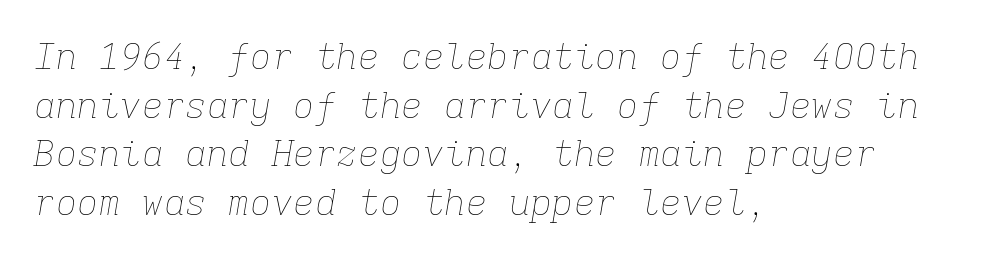
The rendering uses typewriter-style spacing with identical character cells. Line spacing here is normal. Quick note: italic. The paragraph shown leans on its left margin. Letters have the restrained weight of plain body copy at most.
